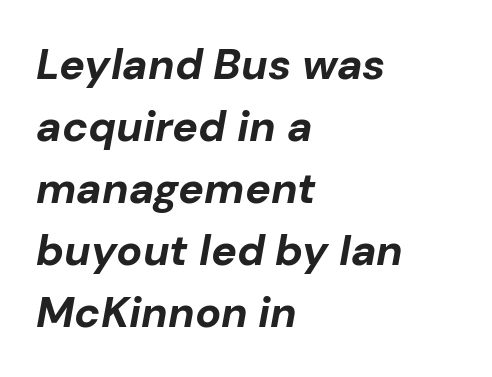
The image shows 43 px bold type, italic (leaning right); set left-aligned, normal line spacing (1.44x), normal letter spacing, not underlined; low stroke contrast and a medium x-height.
